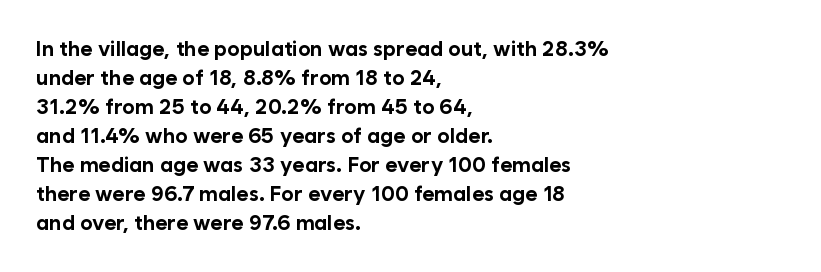
The lines are quadded left. These lines keep a tight, regular rhythm from letter to letter. The gap between lines stays unmarked. It's the straight-up-and-down kind of type. The rendering uses a moderate line-height, typical for paragraphs. Pretty heavy lettering here — definitely bold.
